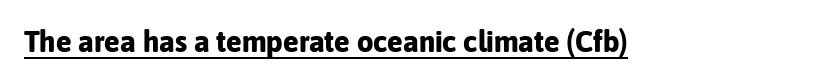
A roman cut, with each character standing at attention. Look at the tracking — it's just the regular setting, nothing added. Note the varied advance widths — an 'i' is clearly narrower than an 'm'. The characters look thick and weighty, a clear bold.
